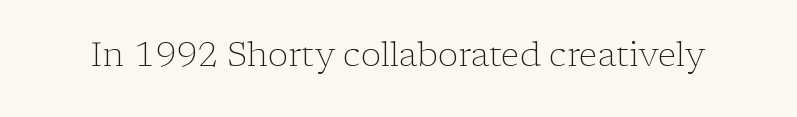
The rendering shows small feet on the letterforms — a serif design. No italicization has been applied; the sample stays upright. The letters look calm and open, with moderate or lighter stems. A typesetter would call this zero additional tracking. Each row of text sits above clean, open space. Character widths vary here, with narrow letters taking less room than wide ones.
